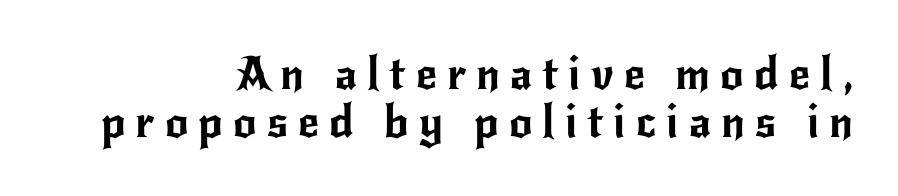
{"serif": "no", "italic": "no", "width": "normal", "stroke_contrast": "low", "x_height": "small", "monospaced": "no", "underline": "no", "align": "right", "line_spacing": "tight", "line_spacing_ratio": 1.04, "letter_spacing": "wide", "letter_spacing_em": 0.22, "glyph_px": 46}
